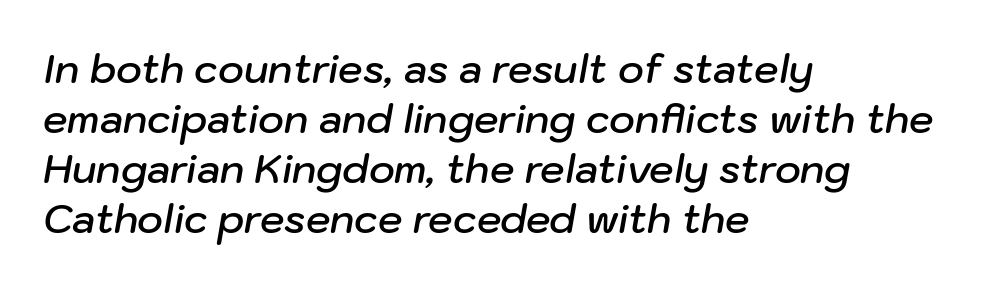
The image shows 39 px semibold type, italic (leaning right); set left-aligned, normal line spacing (1.28x), normal letter spacing, not underlined; low stroke contrast and a medium x-height.
